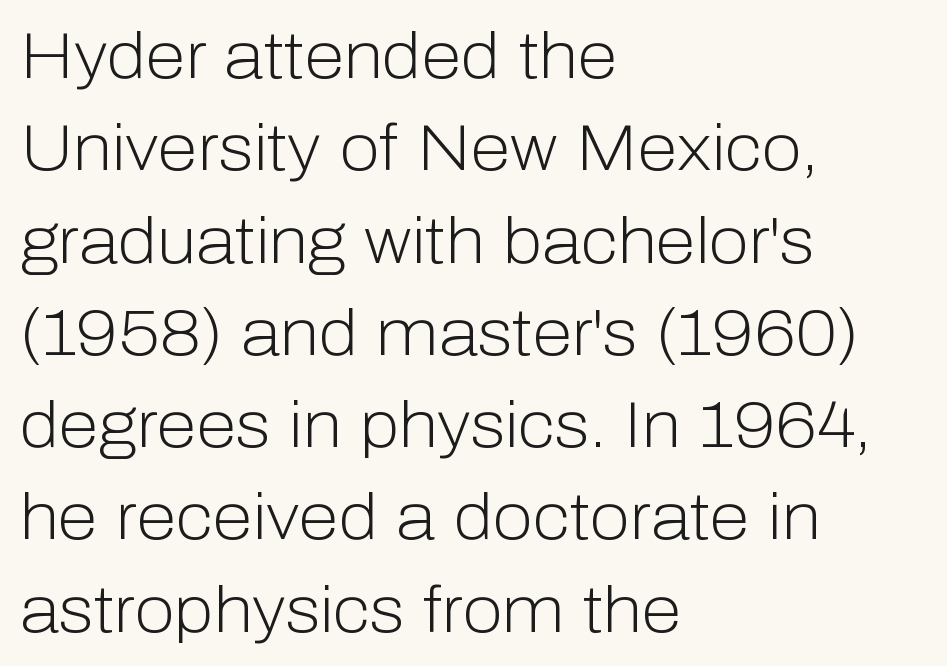
The passage shown is not underscored anywhere. To sum up the face: it is a sans, with no serifs. Note the varied advance widths — an 'i' is clearly narrower than an 'm'. The letters stand upright; this is a roman face. Nothing unusual about the tracking: characters are spaced as the font intends. The typesetting does not lean heavy: it is not bold.
